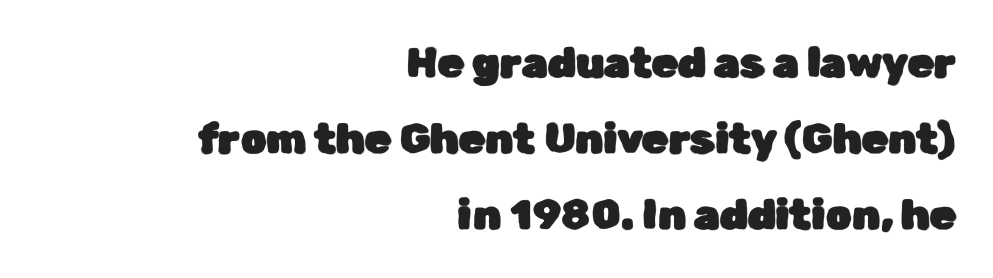
The image shows 42 px sans-serif type, upright; set right-aligned, line spacing 1.81x, normal letter spacing, not underlined; low stroke contrast and a medium x-height.
